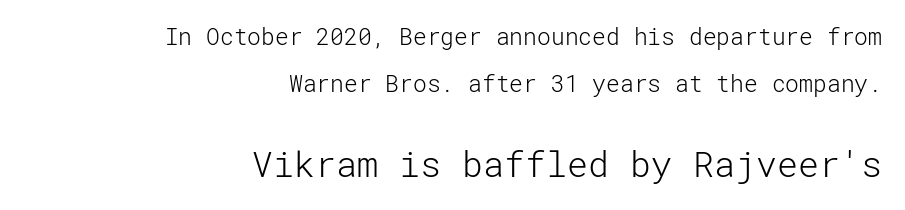
The image shows 35 px light sans-serif type, upright; set right-aligned, loose line spacing (2.03x), normal letter spacing, not underlined; the second (bottom) block is 1.52x larger; low stroke contrast and a medium x-height.
